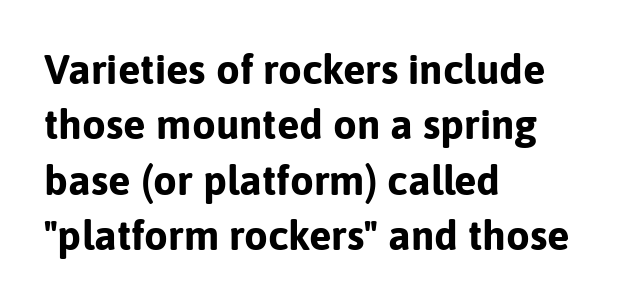
Q: Is the text bold? A: Yes.
Q: Is the text italic (slanted)? A: No, it is upright.
Q: Is the typeface a serif or a sans-serif typeface? A: Sans-serif.
Q: Is the text underlined? A: No.
Q: How is the paragraph aligned? A: Left-aligned.
Q: Is the spacing between letters normal or unusually wide? A: Normal.
Q: Is the spacing between lines tight, normal or loose? A: Normal.
Q: Width (condensed, normal, or wide)? A: Normal.
Q: Stroke contrast? A: Low.
Q: x-height? A: Medium.
Q: Monospaced? A: No.
